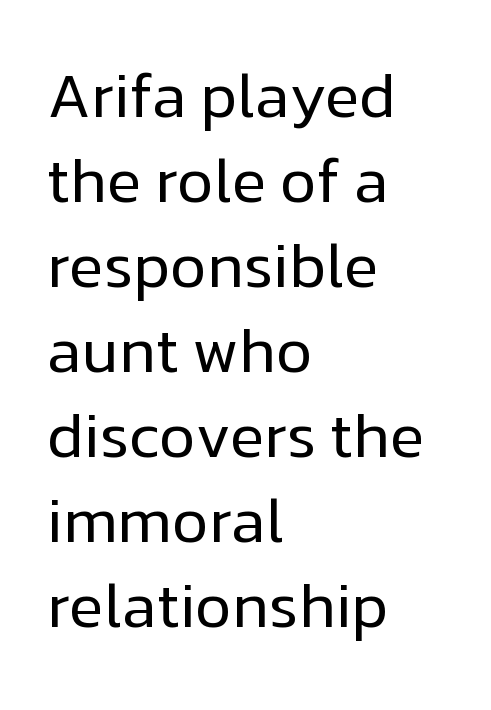
The lines in this sample share a left origin and differ only in where they stop. The zone under the glyphs is completely vacant. Is this a fixed-width face? No — the glyphs have proportional, varying widths. The face used here is a sans, in the tradition of grotesques and geometrics. A quiet, ordinary-to-light weight characterises the typeface. Ascenders rise straight up at ninety degrees.
